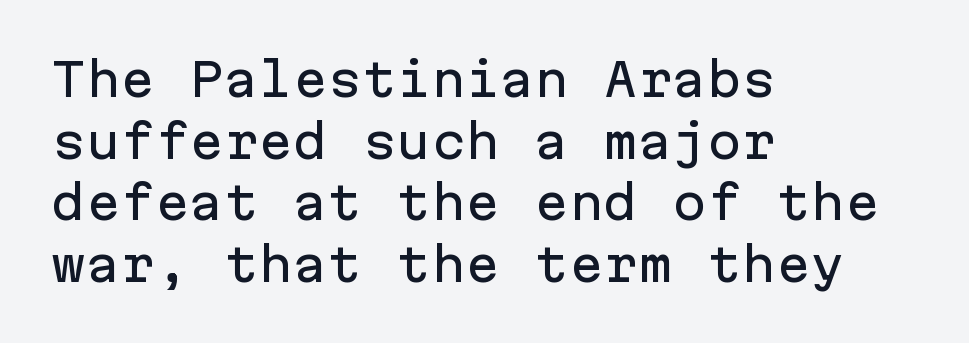
Q: Is the text italic (slanted)? A: No, it is upright.
Q: Is the typeface a serif or a sans-serif typeface? A: Sans-serif.
Q: Is the text underlined? A: No.
Q: How is the paragraph aligned? A: Left-aligned.
Q: Is the spacing between letters normal or unusually wide? A: Normal.
Q: Is the spacing between lines tight, normal or loose? A: Normal.
Q: Width (condensed, normal, or wide)? A: Normal.
Q: Stroke contrast? A: Low.
Q: x-height? A: Medium.
Q: Monospaced? A: Yes.
